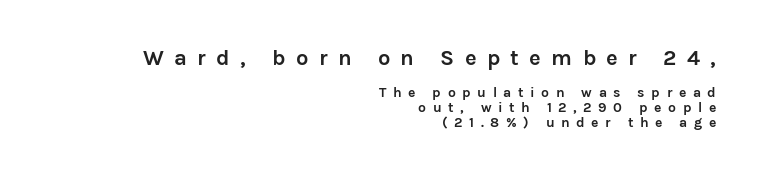
The image shows 22 px bold type, upright; set right-aligned, tight line spacing (1.04x), unusually wide letter spacing (+0.47 em), not underlined; the first (top) block is 1.57x larger.
